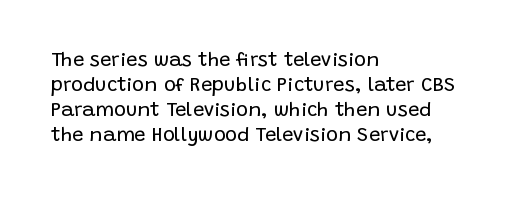
{"italic": "no", "bold": "no", "underline": "no", "align": "left", "line_spacing": "normal", "line_spacing_ratio": 1.25, "letter_spacing": "normal", "letter_spacing_em": 0.0, "glyph_px": 20}
